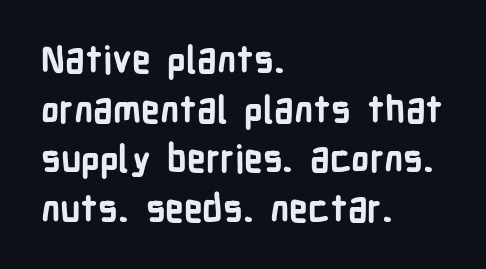
Q: Is the text bold? A: Yes.
Q: Is the text italic (slanted)? A: No, it is upright.
Q: Is the typeface a serif or a sans-serif typeface? A: Sans-serif.
Q: Is the text underlined? A: No.
Q: How is the paragraph aligned? A: Left-aligned.
Q: Is the spacing between letters normal or unusually wide? A: Normal.
Q: Is the spacing between lines tight, normal or loose? A: Normal.
Q: Width (condensed, normal, or wide)? A: Condensed.
Q: Stroke contrast? A: Low.
Q: x-height? A: Medium.
Q: Monospaced? A: No.
